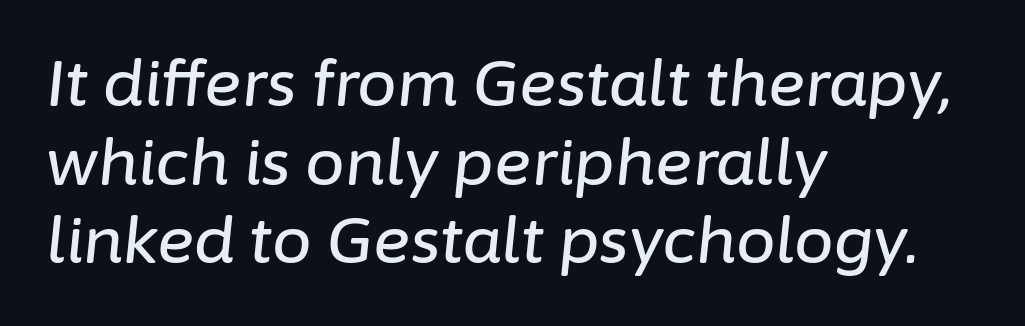
Look at the tracking — it's just the regular setting, nothing added. Varying glyph widths throughout — classic text-font behaviour. The designer left line spacing at the default. An italicized treatment has been applied to the whole sample. Is the block centered? No — it sits flush against the left margin.
